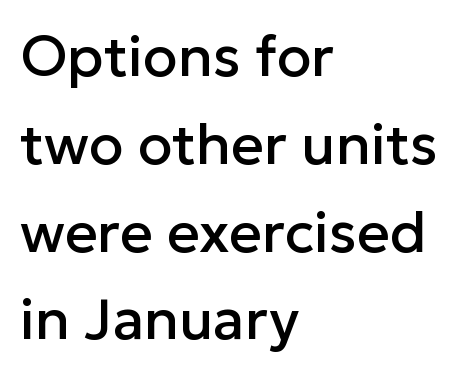
{"serif": "no", "italic": "no", "width": "normal", "stroke_contrast": "low", "x_height": "medium", "monospaced": "no", "underline": "no", "align": "left", "line_spacing": "normal", "line_spacing_ratio": 1.54, "letter_spacing": "normal", "letter_spacing_em": 0.0, "glyph_px": 57}
